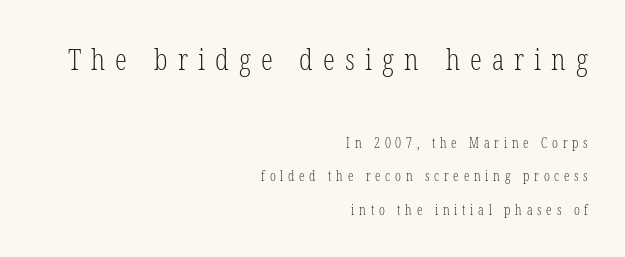
{"serif": "yes", "italic": "no", "bold": "no", "weight": "light", "width": "condensed", "stroke_contrast": "low", "x_height": "medium", "monospaced": "no", "underline": "no", "align": "right", "line_spacing": "loose", "line_spacing_ratio": 2.39, "letter_spacing": "wide", "letter_spacing_em": 0.34, "larger_block": "first", "size_ratio": 2.14, "glyph_px": 30}
